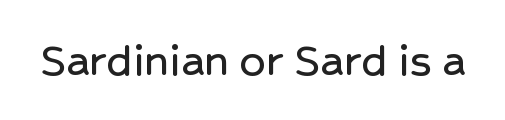
{"serif": "no", "italic": "no", "width": "normal", "stroke_contrast": "low", "x_height": "medium", "monospaced": "no", "underline": "no", "letter_spacing": "normal", "letter_spacing_em": 0.0, "glyph_px": 51}
